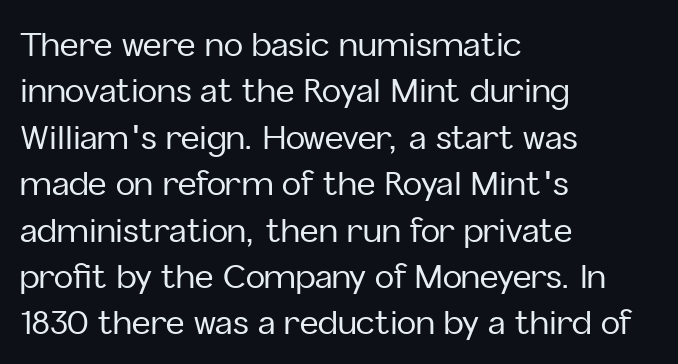
{"serif": "no", "italic": "no", "width": "normal", "stroke_contrast": "low", "x_height": "medium", "monospaced": "no", "underline": "no", "align": "left", "line_spacing": "normal", "line_spacing_ratio": 1.45, "letter_spacing": "normal", "letter_spacing_em": 0.0, "glyph_px": 32}
